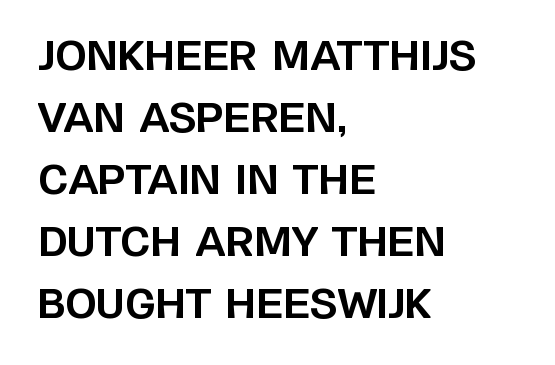
Words float on clear page, feet unadorned. Unlike italic type, these characters show no tilt at all. These lines are composed in type without serifs. Summary of weight: heavy, a full bold.
